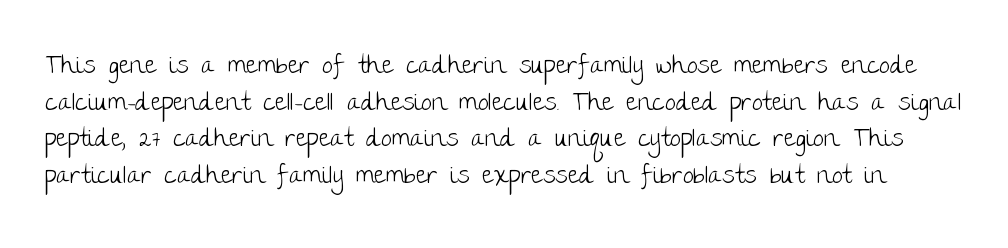
Q: Is the text bold? A: No.
Q: Is the text italic (slanted)? A: No, it is upright.
Q: Is the text underlined? A: No.
Q: Is the spacing between letters normal or unusually wide? A: Normal.
Q: Is the spacing between lines tight, normal or loose? A: Normal.
